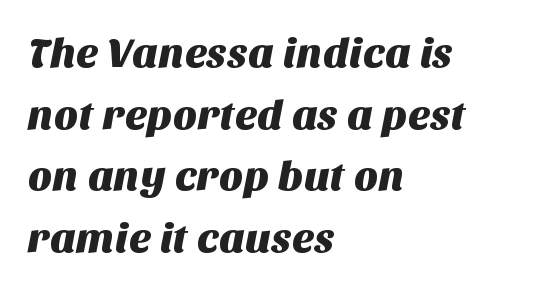
Q: Is the typeface a serif or a sans-serif typeface? A: Sans-serif.
Q: Is the text underlined? A: No.
Q: How is the paragraph aligned? A: Left-aligned.
Q: Is the spacing between letters normal or unusually wide? A: Normal.
Q: Is the spacing between lines tight, normal or loose? A: Normal.
Q: Width (condensed, normal, or wide)? A: Normal.
Q: Stroke contrast? A: Medium.
Q: x-height? A: Large.
Q: Monospaced? A: No.
